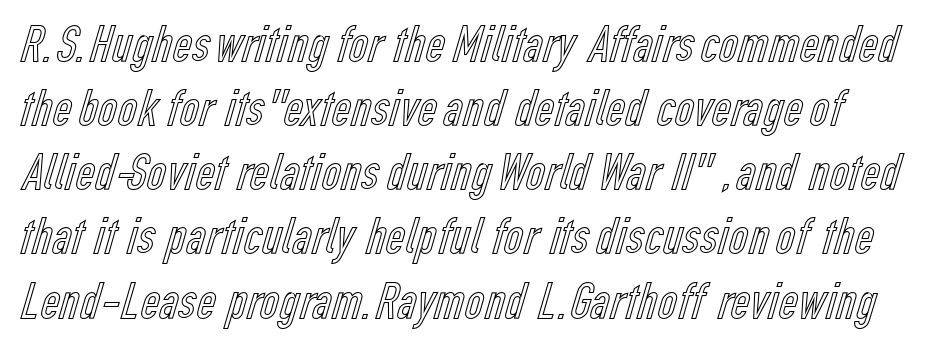
The image shows 53 px condensed type; set line spacing 1.21x, normal letter spacing, not underlined; a medium x-height.
